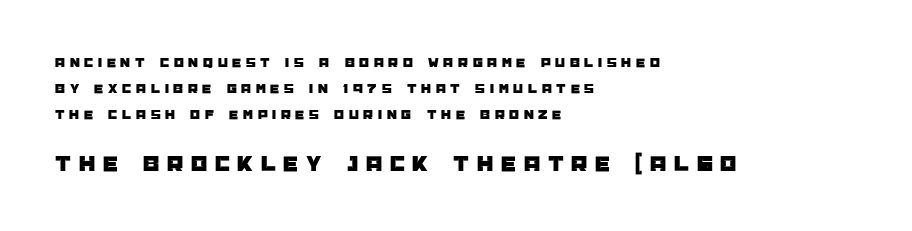
The tracking jumps out immediately: characters are airy and widely separated. This is roman type, the default non-slanted kind. The typesetter chose a ragged-right arrangement here. Type size steps up from the first block to the second. The space directly below the letters is spotless.
